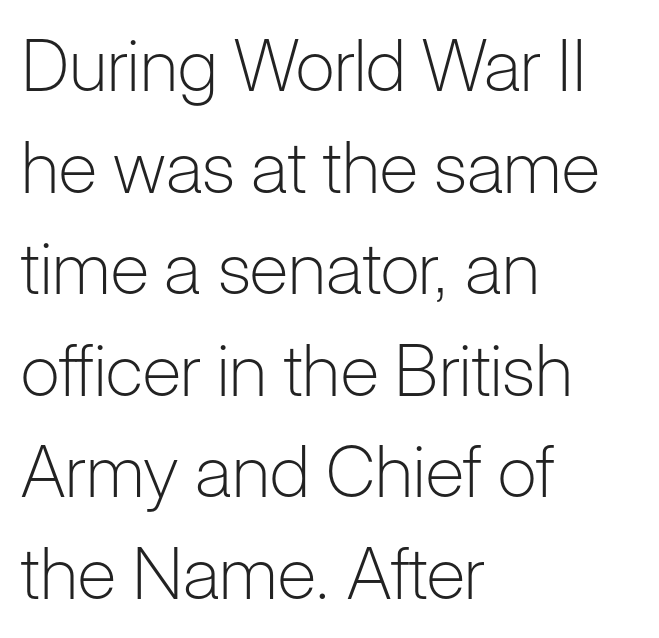
Spacing verdict: proportional, widths tailored to each character. To sum up the face: it is a sans, with no serifs. Heaviness? Minimal to ordinary, like unemphasized prose. Beneath every word, the page is bare. Short note: letters normally spaced. Where is the straight margin? On the left.
